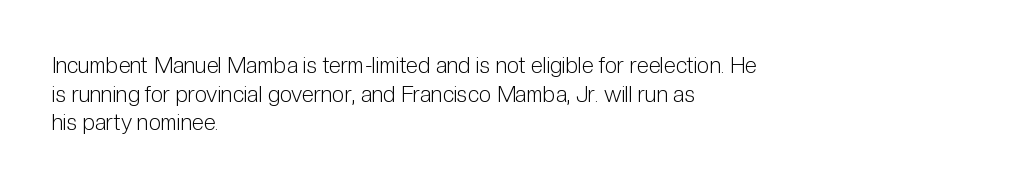
The image shows 22 px text type, upright; set left-aligned, normal line spacing (1.3x), normal letter spacing, not underlined.
